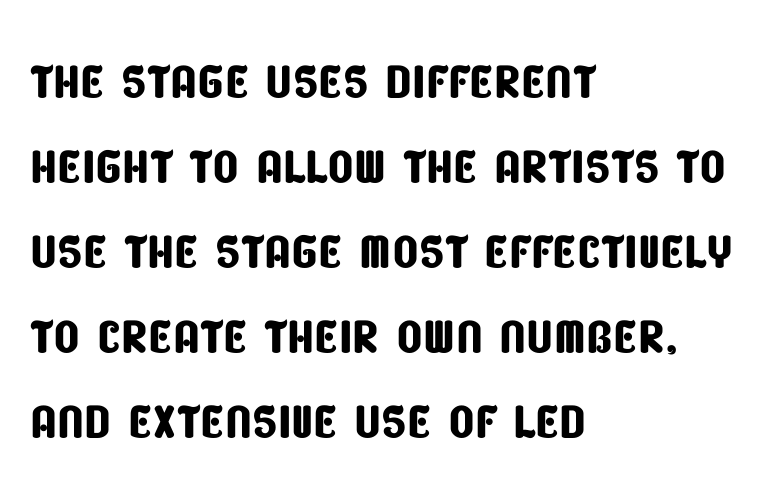
Q: Is the typeface a serif or a sans-serif typeface? A: Sans-serif.
Q: Is the text underlined? A: No.
Q: How is the paragraph aligned? A: Left-aligned.
Q: Is the spacing between letters normal or unusually wide? A: Normal.
Q: Is the spacing between lines tight, normal or loose? A: Normal.
Q: Width (condensed, normal, or wide)? A: Condensed.
Q: Stroke contrast? A: Low.
Q: x-height? A: Large.
Q: Monospaced? A: No.
